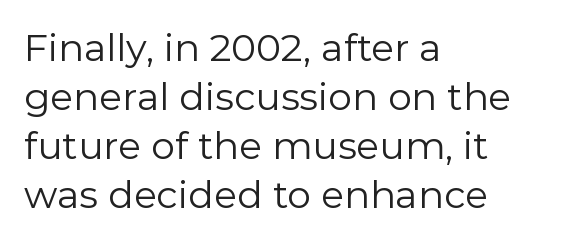
Q: Is the text bold? A: No.
Q: Is the text italic (slanted)? A: No, it is upright.
Q: Is the typeface a serif or a sans-serif typeface? A: Sans-serif.
Q: Is the text underlined? A: No.
Q: How is the paragraph aligned? A: Left-aligned.
Q: Is the spacing between letters normal or unusually wide? A: Normal.
Q: Is the spacing between lines tight, normal or loose? A: Normal.
Q: Width (condensed, normal, or wide)? A: Normal.
Q: x-height? A: Medium.
Q: Monospaced? A: No.
